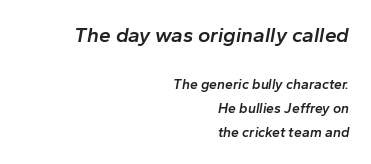
Q: Is the text bold? A: Semi-bold.
Q: Is the text italic (slanted)? A: Yes, it leans right by about 10 degrees.
Q: Is the text underlined? A: No.
Q: How is the paragraph aligned? A: Right-aligned.
Q: Is the spacing between letters normal or unusually wide? A: Normal.
Q: Which block of text is set in a larger size, the first (top) or the second (bottom)? A: The first (top) one.
